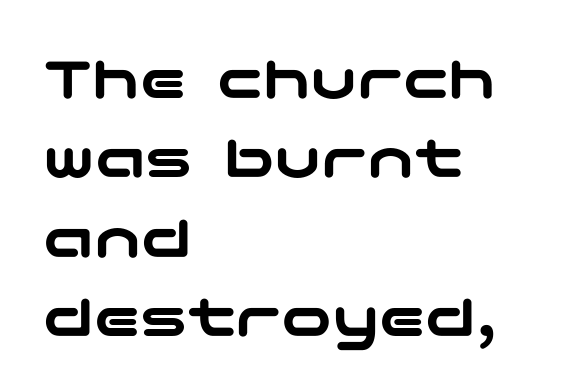
Q: Is the text italic (slanted)? A: No, it is upright.
Q: Is the typeface a serif or a sans-serif typeface? A: Sans-serif.
Q: Is the text underlined? A: No.
Q: How is the paragraph aligned? A: Left-aligned.
Q: Is the spacing between letters normal or unusually wide? A: Normal.
Q: Is the spacing between lines tight, normal or loose? A: Normal.
Q: Width (condensed, normal, or wide)? A: Wide.
Q: Stroke contrast? A: Low.
Q: x-height? A: Medium.
